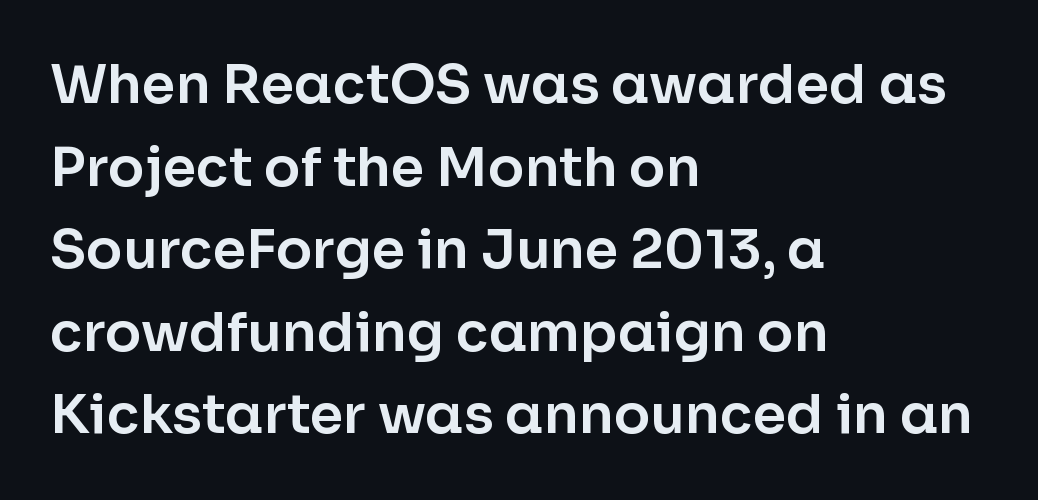
Does the lettering tilt? It doesn't — this is upright. These lines stack with their left ends in a neat column. A typesetter would call this zero additional tracking. Do the characters align in a grid? No, the font is proportional.
